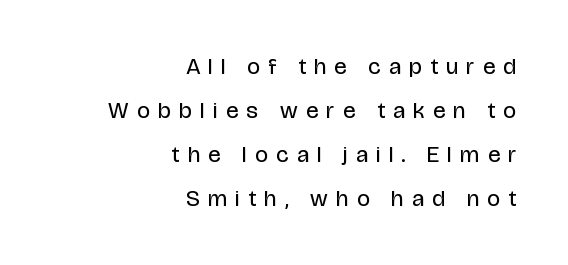
{"italic": "no", "bold": "no", "underline": "no", "align": "right", "line_spacing": "loose", "line_spacing_ratio": 1.91, "letter_spacing": "wide", "letter_spacing_em": 0.37, "glyph_px": 23}
